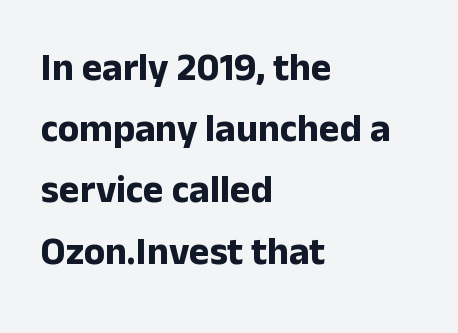
Q: Is the text bold? A: Yes.
Q: Is the text italic (slanted)? A: No, it is upright.
Q: Is the typeface a serif or a sans-serif typeface? A: Sans-serif.
Q: Is the text underlined? A: No.
Q: How is the paragraph aligned? A: Left-aligned.
Q: Is the spacing between letters normal or unusually wide? A: Normal.
Q: Is the spacing between lines tight, normal or loose? A: Normal.
Q: Width (condensed, normal, or wide)? A: Normal.
Q: Stroke contrast? A: Low.
Q: x-height? A: Medium.
Q: Monospaced? A: No.
